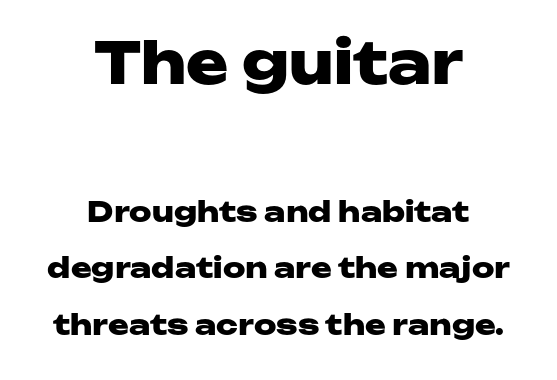
Q: Is the text bold? A: Yes.
Q: Is the text italic (slanted)? A: No, it is upright.
Q: Is the typeface a serif or a sans-serif typeface? A: Sans-serif.
Q: Is the text underlined? A: No.
Q: How is the paragraph aligned? A: Centered.
Q: Is the spacing between letters normal or unusually wide? A: Normal.
Q: Is the spacing between lines tight, normal or loose? A: Loose.
Q: Which block of text is set in a larger size, the first (top) or the second (bottom)? A: The first (top) one.
Q: Width (condensed, normal, or wide)? A: Wide.
Q: Stroke contrast? A: Low.
Q: x-height? A: Medium.
Q: Monospaced? A: No.
